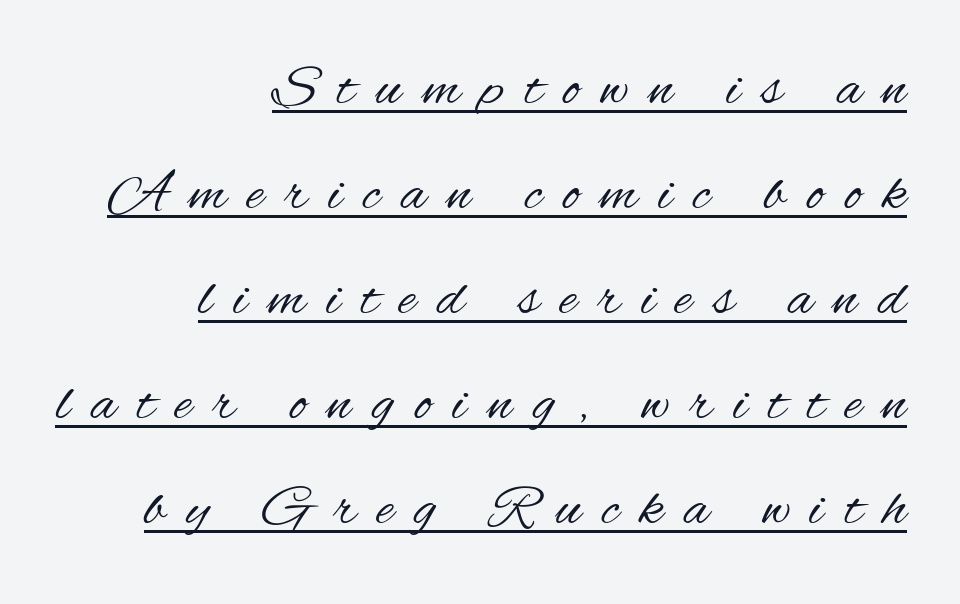
{"serif": "no", "bold": "no", "weight": "regular", "width": "condensed", "stroke_contrast": "medium", "x_height": "small", "monospaced": "no", "underline": "yes", "align": "right", "line_spacing_ratio": 1.78, "letter_spacing": "wide", "letter_spacing_em": 0.36, "glyph_px": 59}
